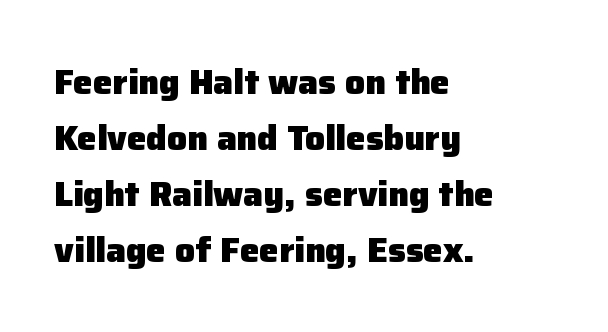
The image shows 35 px heavy sans-serif type, upright; set left-aligned, normal line spacing (1.6x), normal letter spacing, not underlined; low stroke contrast and a medium x-height.
